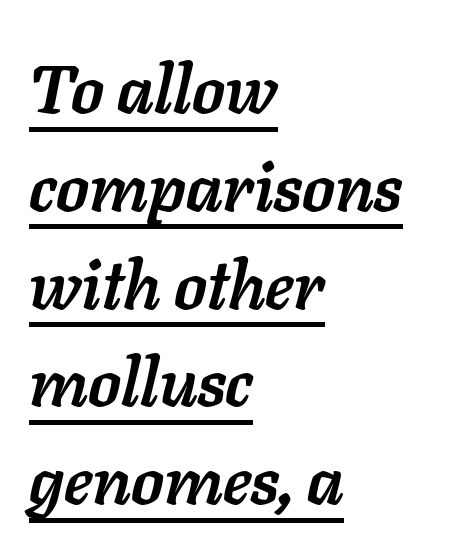
{"italic": "yes", "lean": "right", "slant_degrees": 11, "bold": "yes", "weight": "semibold", "width": "normal", "stroke_contrast": "low", "x_height": "medium", "monospaced": "no", "underline": "yes", "align": "left", "line_spacing": "normal", "line_spacing_ratio": 1.46, "letter_spacing": "normal", "letter_spacing_em": 0.0, "glyph_px": 67}
